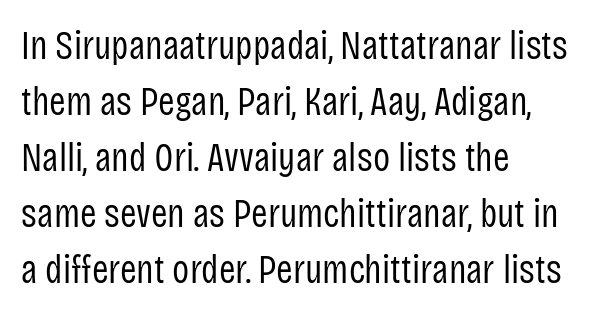
{"serif": "no", "italic": "no", "bold": "no", "weight": "regular", "width": "condensed", "stroke_contrast": "low", "x_height": "large", "monospaced": "no", "underline": "no", "align": "left", "line_spacing": "normal", "line_spacing_ratio": 1.4, "letter_spacing": "normal", "letter_spacing_em": 0.0, "glyph_px": 40}
